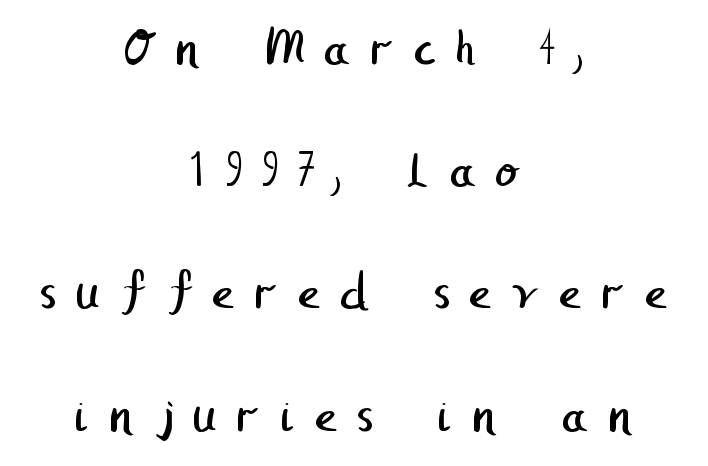
{"serif": "no", "bold": "no", "weight": "regular", "width": "normal", "stroke_contrast": "low", "x_height": "medium", "underline": "no", "align": "center", "line_spacing": "loose", "line_spacing_ratio": 2.35, "letter_spacing": "wide", "letter_spacing_em": 0.38, "glyph_px": 52}
